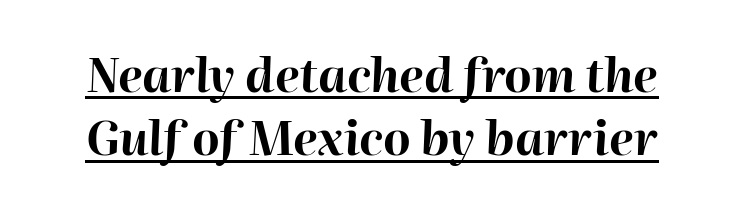
Here the designer chose a conventional face with non-uniform glyph widths. In terms of letterspacing, this is plain default setting. The font's italic variant was chosen for this text. In terms of leading, this rendering sits right in the middle. The words here are underlined. Bold? Absolutely — the strokes are thick and heavy.
